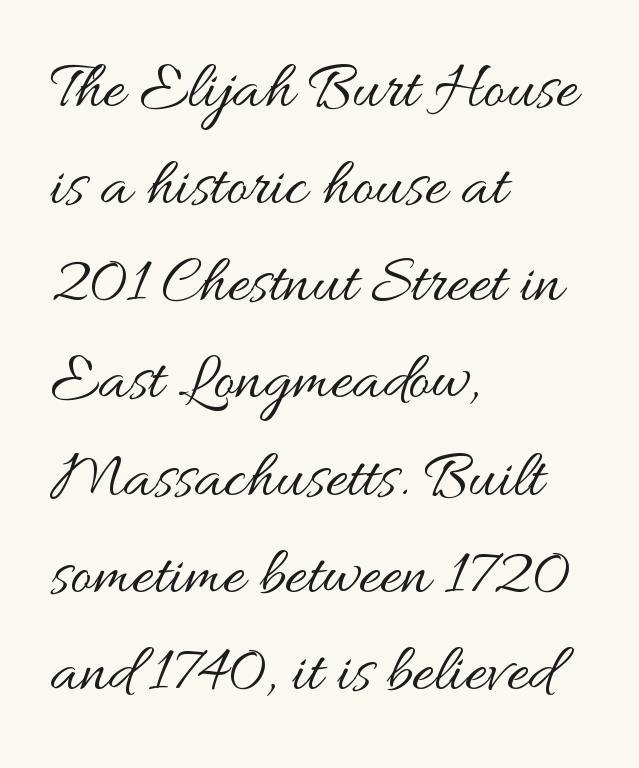
Nobody touched the tracking dial on this one. Check under the words: just untouched page. This is not heavy type; no bold has been used. The passage is arranged the way most books set body copy — flush left. The face used here is proportionally spaced, like ordinary book or web type.
